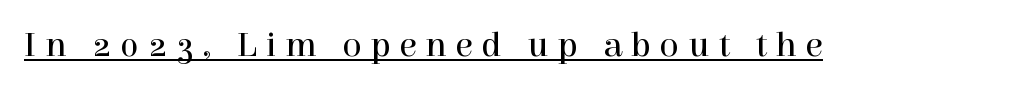
{"serif": "yes", "italic": "no", "bold": "no", "weight": "regular", "width": "normal", "x_height": "medium", "monospaced": "no", "underline": "yes", "letter_spacing": "wide", "letter_spacing_em": 0.24, "glyph_px": 36}
